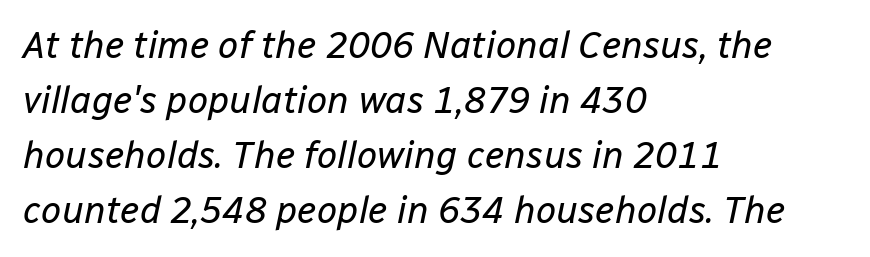
The image shows 37 px regular-weight type, italic (leaning right); set left-aligned, normal line spacing (1.49x), normal letter spacing, not underlined; low stroke contrast and a medium x-height.
